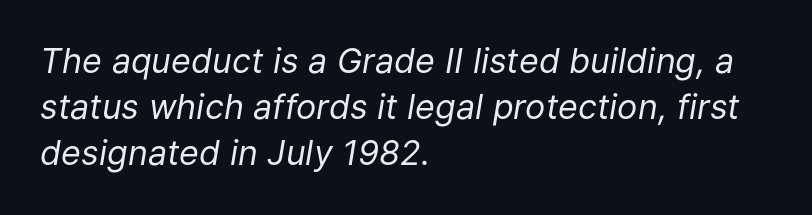
The image shows 34 px regular-weight type, italic (leaning right); set left-aligned, normal line spacing (1.36x), normal letter spacing, not underlined; low stroke contrast and a medium x-height.
